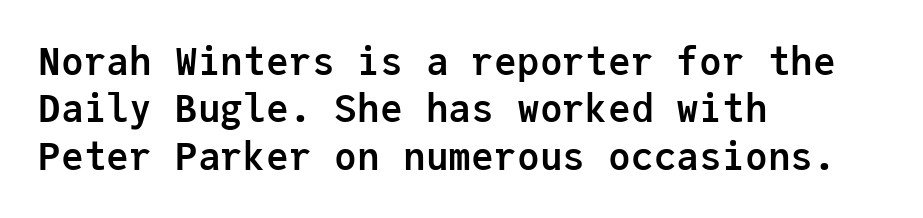
{"serif": "no", "italic": "no", "bold": "yes", "weight": "semibold", "width": "normal", "stroke_contrast": "low", "x_height": "medium", "monospaced": "yes", "underline": "no", "align": "left", "line_spacing": "normal", "line_spacing_ratio": 1.25, "letter_spacing": "normal", "letter_spacing_em": 0.0, "glyph_px": 38}
